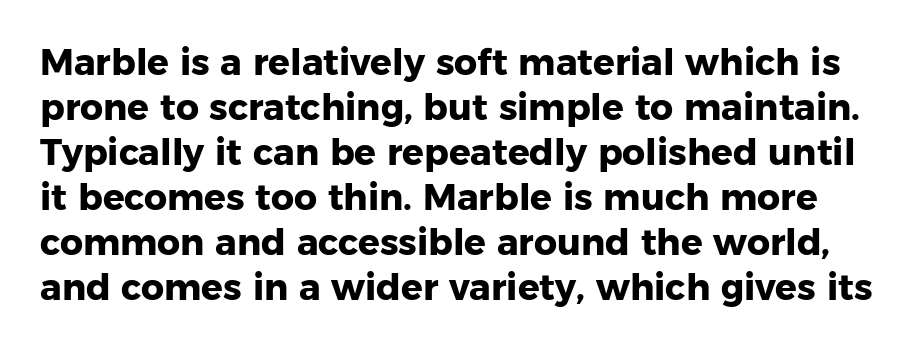
Q: Is the text bold? A: Yes.
Q: Is the text italic (slanted)? A: No, it is upright.
Q: Is the typeface a serif or a sans-serif typeface? A: Sans-serif.
Q: Is the text underlined? A: No.
Q: Is the spacing between letters normal or unusually wide? A: Normal.
Q: Is the spacing between lines tight, normal or loose? A: Normal.
Q: Width (condensed, normal, or wide)? A: Normal.
Q: Stroke contrast? A: Low.
Q: x-height? A: Medium.
Q: Monospaced? A: No.
